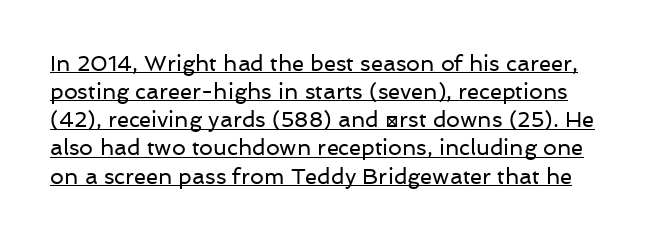
{"italic": "no", "bold": "no", "underline": "yes", "line_spacing": "normal", "line_spacing_ratio": 1.28, "letter_spacing": "normal", "letter_spacing_em": 0.0, "glyph_px": 22}
